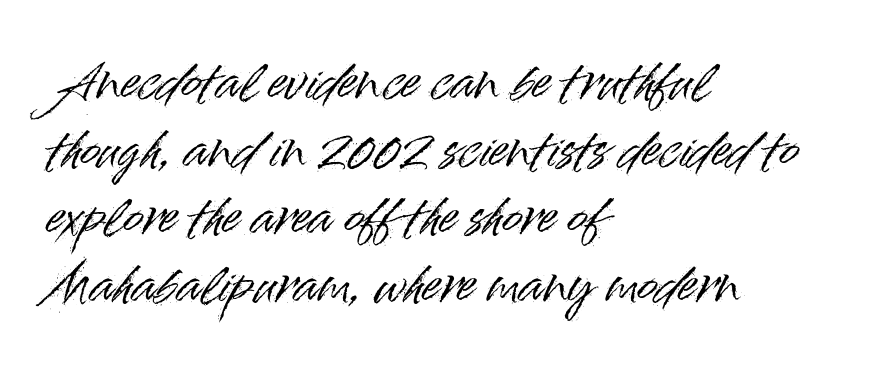
Q: Is the text italic (slanted)? A: Yes.
Q: Is the typeface a serif or a sans-serif typeface? A: Sans-serif.
Q: Is the text underlined? A: No.
Q: How is the paragraph aligned? A: Left-aligned.
Q: Is the spacing between letters normal or unusually wide? A: Normal.
Q: Is the spacing between lines tight, normal or loose? A: Normal.
Q: Width (condensed, normal, or wide)? A: Normal.
Q: Stroke contrast? A: High.
Q: x-height? A: Small.
Q: Monospaced? A: No.
